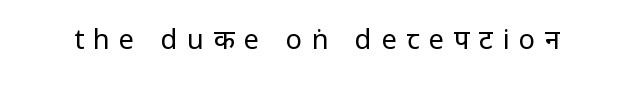
{"italic": "no", "bold": "no", "underline": "no", "letter_spacing": "wide", "letter_spacing_em": 0.36, "glyph_px": 27}
